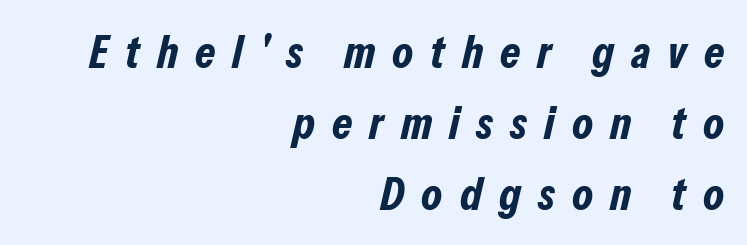
In CSS terms this would be text-align: right. In terms of letterspacing, this is a distinctly airy, spread setting. Lines of text with bare space underneath. A typesetter would call this proportional, since set widths differ per character.
